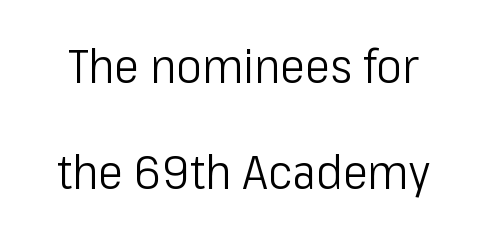
{"serif": "no", "italic": "no", "bold": "no", "weight": "light", "width": "condensed", "stroke_contrast": "low", "x_height": "medium", "monospaced": "no", "underline": "no", "line_spacing": "loose", "line_spacing_ratio": 2.21, "letter_spacing": "normal", "letter_spacing_em": 0.0, "glyph_px": 48}
